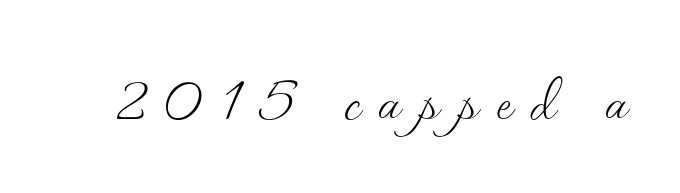
The image shows 76 px thin type; set unusually wide letter spacing (+0.23 em), not underlined; medium stroke contrast and a small x-height.
